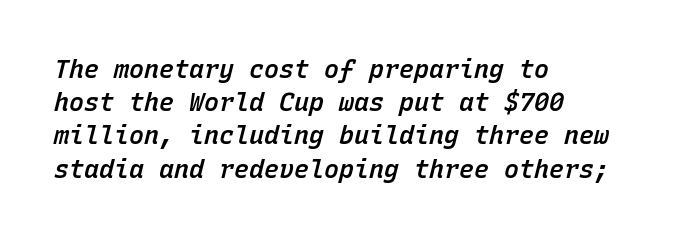
The image shows 25 px text type, italic (leaning right); set left-aligned, normal line spacing (1.33x), normal letter spacing, not underlined.
